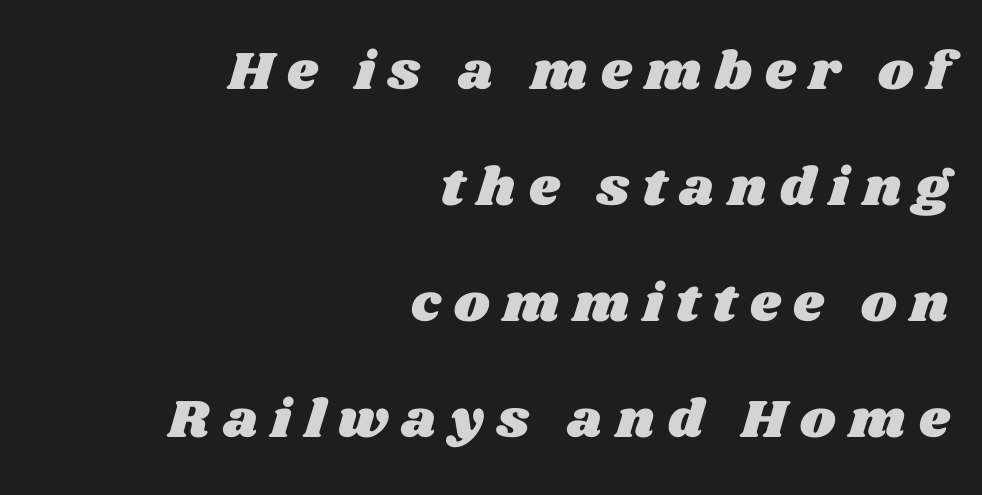
Q: Is the text underlined? A: No.
Q: How is the paragraph aligned? A: Right-aligned.
Q: Is the spacing between letters normal or unusually wide? A: Unusually wide.
Q: Is the spacing between lines tight, normal or loose? A: Loose.
Q: Width (condensed, normal, or wide)? A: Wide.
Q: Stroke contrast? A: Medium.
Q: x-height? A: Large.
Q: Monospaced? A: No.
